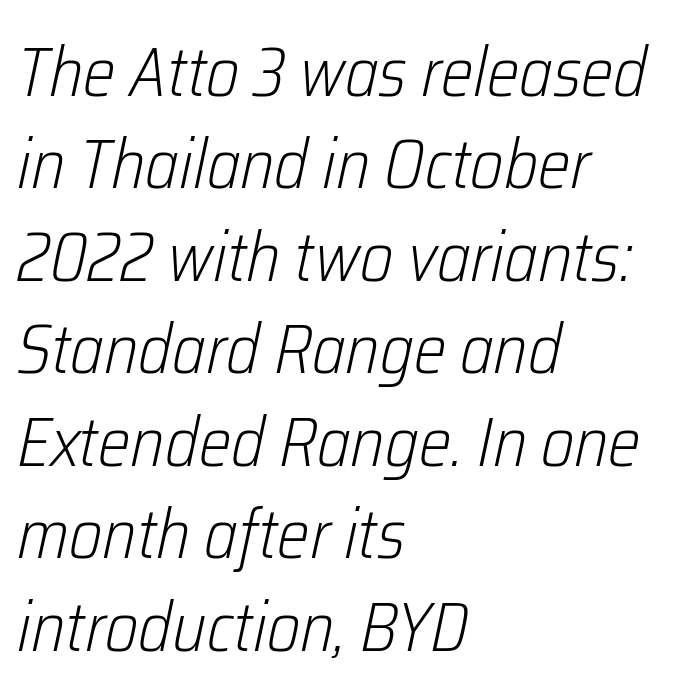
Q: Is the text bold? A: No.
Q: Is the text italic (slanted)? A: Yes, it leans right by about 12 degrees.
Q: Is the text underlined? A: No.
Q: How is the paragraph aligned? A: Left-aligned.
Q: Is the spacing between letters normal or unusually wide? A: Normal.
Q: Is the spacing between lines tight, normal or loose? A: Normal.
Q: Width (condensed, normal, or wide)? A: Condensed.
Q: Stroke contrast? A: Low.
Q: x-height? A: Medium.
Q: Monospaced? A: No.
